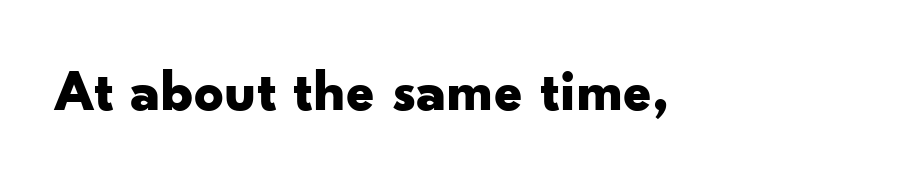
{"serif": "no", "italic": "no", "bold": "yes", "weight": "bold", "width": "wide", "stroke_contrast": "low", "x_height": "small", "monospaced": "no", "underline": "no", "letter_spacing": "normal", "letter_spacing_em": 0.0, "glyph_px": 58}
